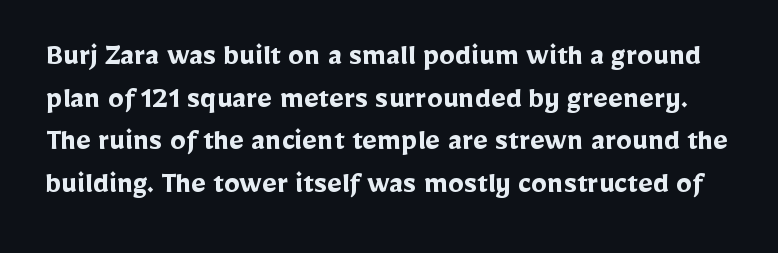
Students, note that the glyphs here touch the page at normal intervals. Style check: upright. You'd pick this weight for a headline — it's a proper bold. Each new line begins a customary step beneath the previous one. The specimen omits any rule beneath the text block's lines.
